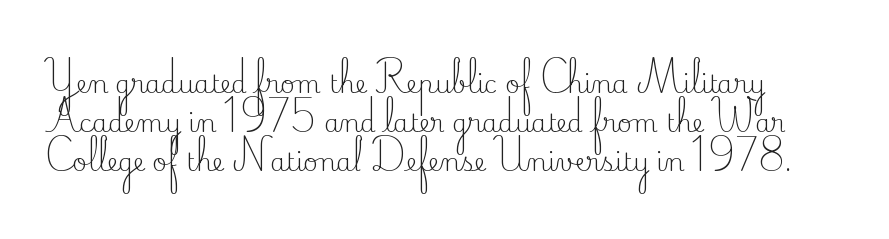
A typesetter would call this leading conventional body-copy spacing. Each row of text sits above clean, open space. The letterforms sit shoulder to shoulder at normal distance. Is the stroke heavy? The answer is a plain regular-or-lighter.
